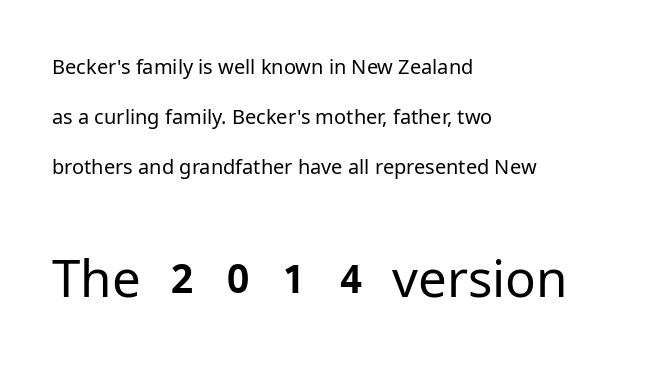
{"serif": "no", "italic": "no", "bold": "no", "weight": "regular", "width": "normal", "stroke_contrast": "low", "x_height": "medium", "monospaced": "no", "underline": "no", "align": "left", "line_spacing": "loose", "line_spacing_ratio": 2.49, "letter_spacing": "normal", "letter_spacing_em": 0.0, "larger_block": "second", "size_ratio": 2.55, "glyph_px": 51}
